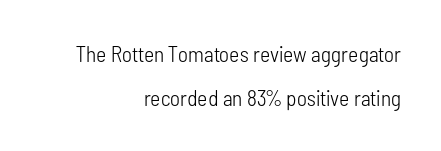
Q: Is the text bold? A: No.
Q: Is the text italic (slanted)? A: No, it is upright.
Q: Is the text underlined? A: No.
Q: How is the paragraph aligned? A: Right-aligned.
Q: Is the spacing between letters normal or unusually wide? A: Normal.
Q: Is the spacing between lines tight, normal or loose? A: Loose.
